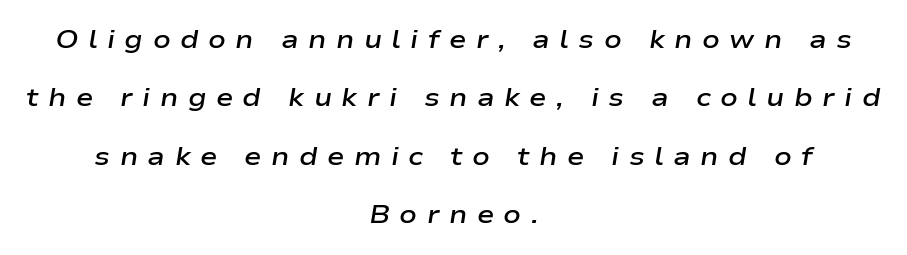
Q: Is the text bold? A: Semi-bold.
Q: Is the text italic (slanted)? A: Yes, it leans right by about 9 degrees.
Q: Is the text underlined? A: No.
Q: How is the paragraph aligned? A: Centered.
Q: Is the spacing between letters normal or unusually wide? A: Unusually wide.
Q: Is the spacing between lines tight, normal or loose? A: Loose.
